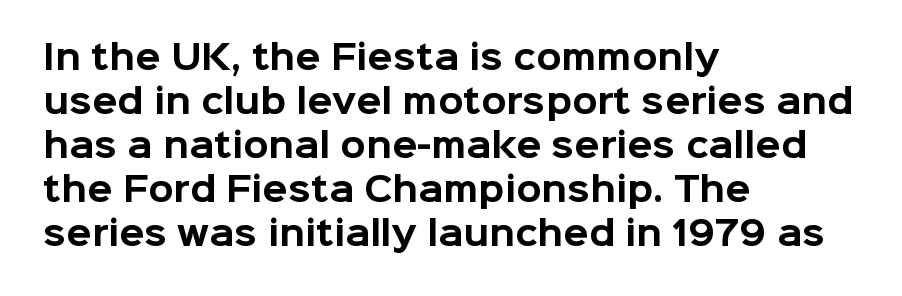
{"serif": "no", "italic": "no", "bold": "yes", "weight": "bold", "width": "normal", "stroke_contrast": "low", "x_height": "medium", "monospaced": "no", "underline": "no", "align": "left", "line_spacing": "normal", "line_spacing_ratio": 1.33, "letter_spacing": "normal", "letter_spacing_em": 0.0, "glyph_px": 33}
